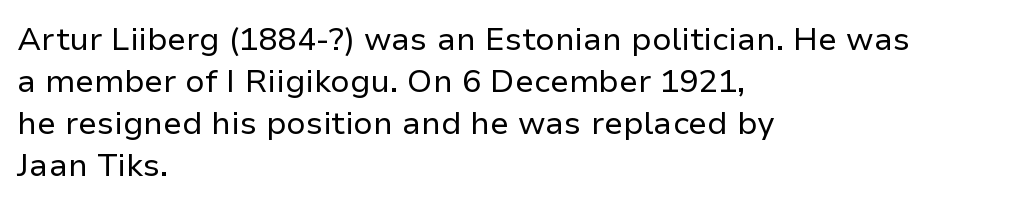
Stroke thickness stays within the range of a standard reading face or lighter. The lines are quadded left. Note the varied advance widths — an 'i' is clearly narrower than an 'm'. A clean baseline with only descenders dipping below it.
